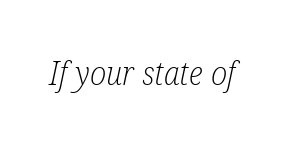
{"serif": "yes", "italic": "yes", "lean": "right", "slant_degrees": 12, "bold": "no", "weight": "light", "width": "condensed", "stroke_contrast": "low", "x_height": "medium", "monospaced": "no", "underline": "no", "letter_spacing": "normal", "letter_spacing_em": 0.0, "glyph_px": 33}
